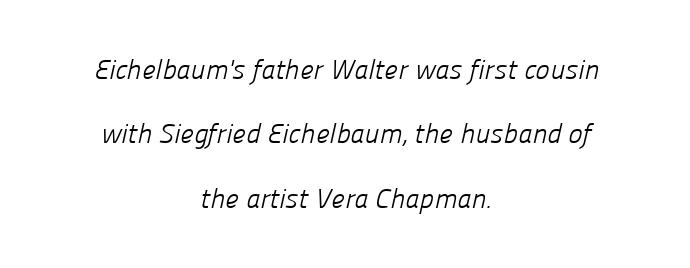
The image shows 27 px text type; set centered, loose line spacing (2.38x), normal letter spacing, not underlined.
